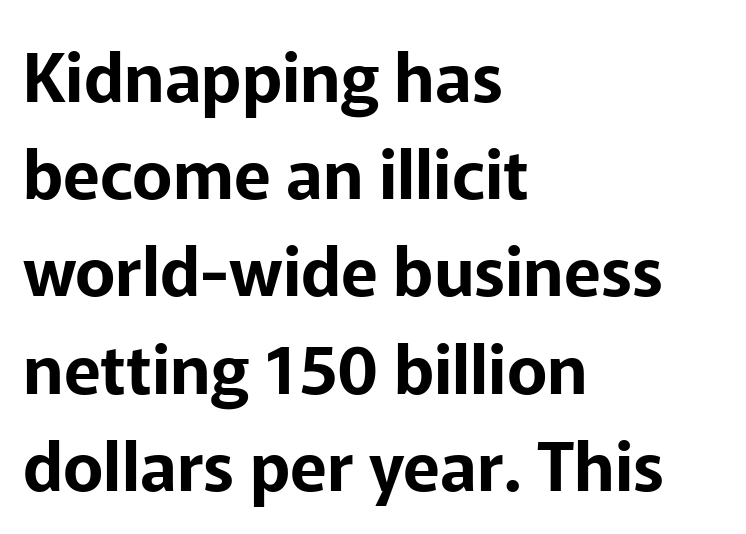
Lines of text with bare space underneath. Nope, not italic — everything's standing straight. Spacing verdict: proportional, widths tailored to each character. The passage shown has conventional tracking throughout.
